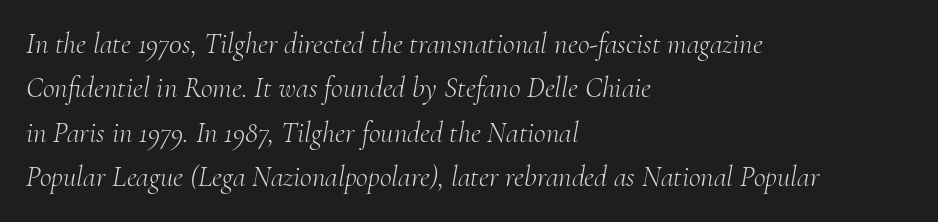
The paragraph has a hard left edge and a soft right edge. Leading matches the norm, producing a regular column. The baseline area is clear. Here the designer chose a conventional face with non-uniform glyph widths.
